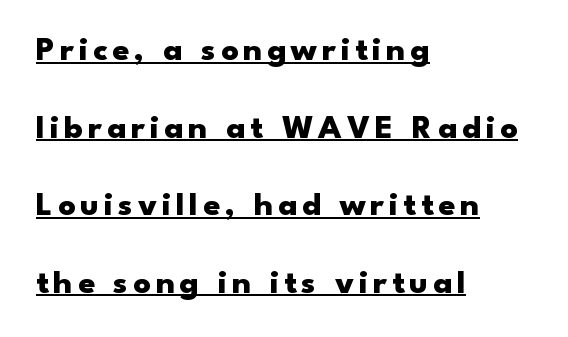
Reading down the block, your eye returns to a fixed left position each line. Characters remain perfectly vertical along every line. Examine the stroke ends and you'll find no serifs. Its strokes are broad and dark, the hallmark of bold type. Do the characters align in a grid? No, the font is proportional. The vertical gap from one line to the next is large.
